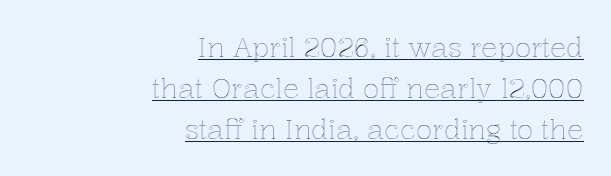
Q: Is the text italic (slanted)? A: No, it is upright.
Q: Is the text underlined? A: Yes.
Q: How is the paragraph aligned? A: Right-aligned.
Q: Is the spacing between letters normal or unusually wide? A: Normal.
Q: Is the spacing between lines tight, normal or loose? A: Normal.
